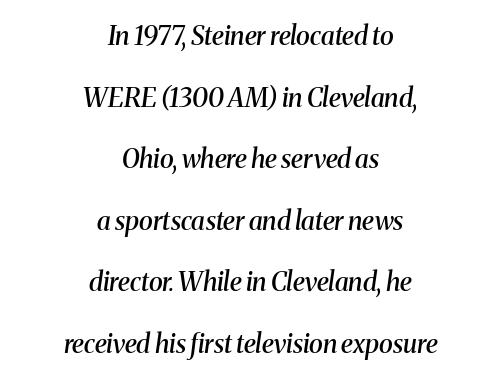
{"italic": "yes", "lean": "right", "slant_degrees": 8, "bold": "semi", "underline": "no", "align": "center", "line_spacing": "loose", "line_spacing_ratio": 2.37, "letter_spacing": "normal", "letter_spacing_em": 0.0, "glyph_px": 26}
